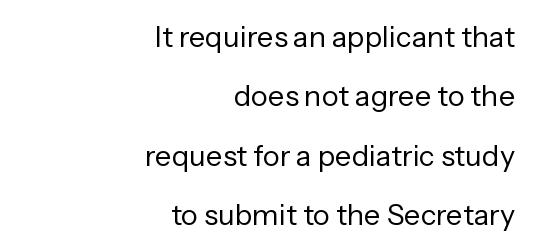
The image shows 29 px regular-weight sans-serif type, upright; set right-aligned, loose line spacing (2.05x), normal letter spacing, not underlined; low stroke contrast and a medium x-height.
